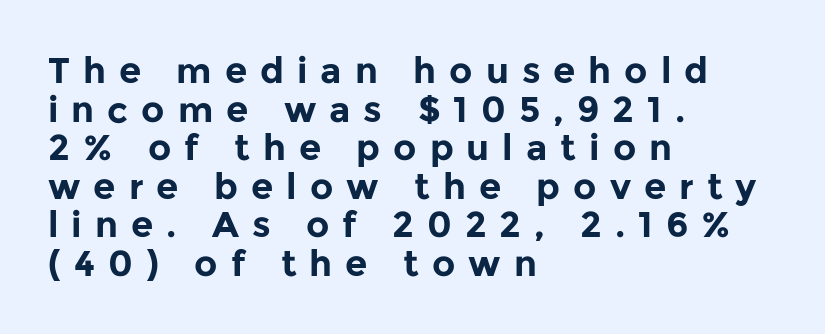
These lines huddle together more closely than default settings would place them. Look at the bottom of the vertical strokes: they stop flat, with no serifs. Spacing verdict: proportional, widths tailored to each character. Notice how the stems are strictly vertical — no italics here. The face used here is rendered with a markedly widened letterfit. Short and long lines alike share a common starting point at left.
